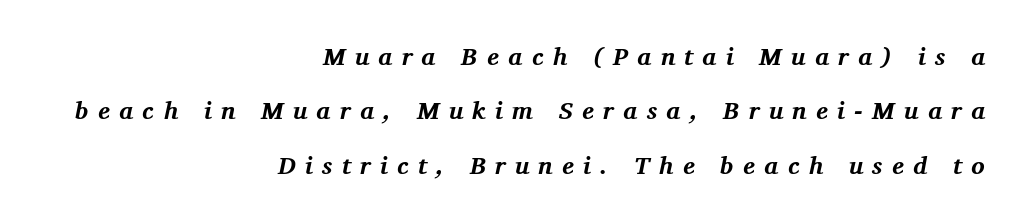
Compared with an ordinary text face, these strokes are far heavier — a full bold. When letters slant like this, we call the style italic. The foot of each line stays bare and open. What stands out about the letter spacing? Its width — letters are far apart.
